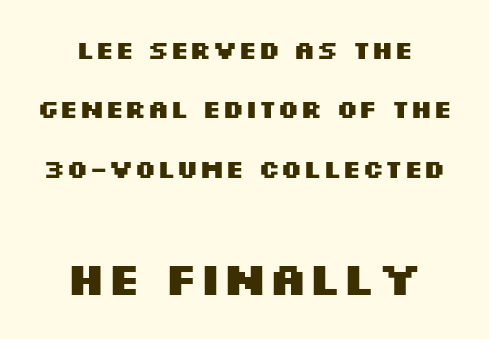
{"serif": "no", "italic": "no", "bold": "yes", "weight": "heavy", "width": "wide", "stroke_contrast": "medium", "x_height": "large", "monospaced": "no", "underline": "no", "align": "center", "line_spacing": "loose", "line_spacing_ratio": 2.28, "letter_spacing": "normal", "letter_spacing_em": 0.0, "larger_block": "second", "size_ratio": 1.77, "glyph_px": 46}
